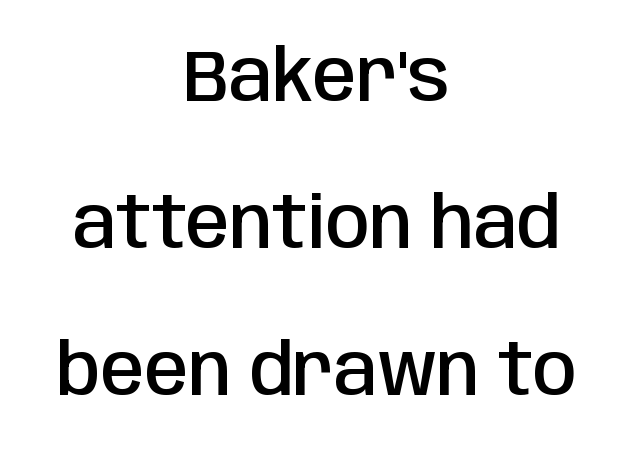
The image shows 71 px semibold, condensed sans-serif type, upright; set centered, loose line spacing (2.07x), normal letter spacing, not underlined; low stroke contrast and a large x-height.
